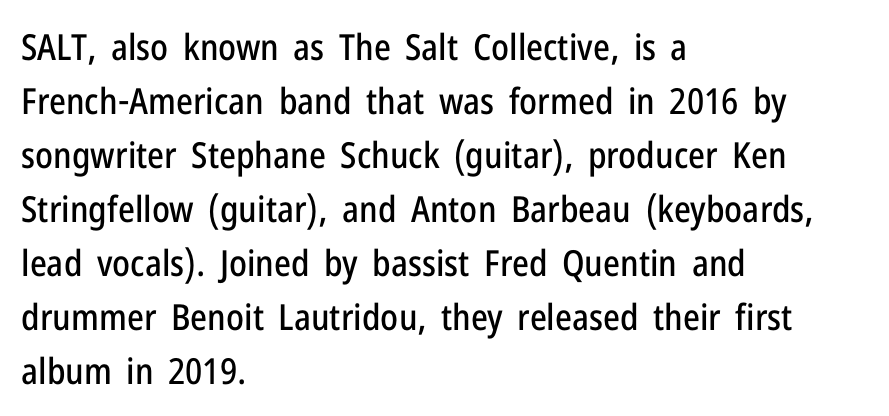
The image shows 36 px condensed sans-serif type, upright; set left-aligned, normal line spacing (1.5x), normal letter spacing, not underlined; low stroke contrast and a medium x-height.
